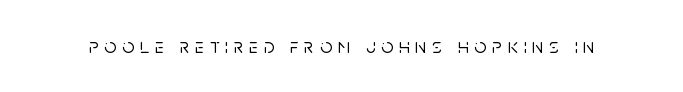
The image shows 21 px text type, upright; set unusually wide letter spacing (+0.28 em), not underlined.
